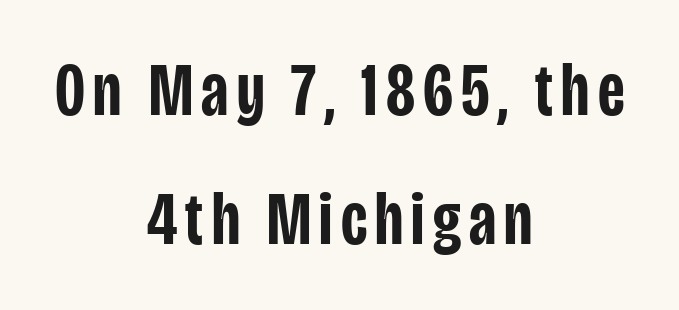
Check the space under the baseline: it is left empty. This is sans-serif lettering, the kind often seen on screens and signage. Moderately thickened strokes mark this as semibold type. Is there any slant? The stems are plumb.
